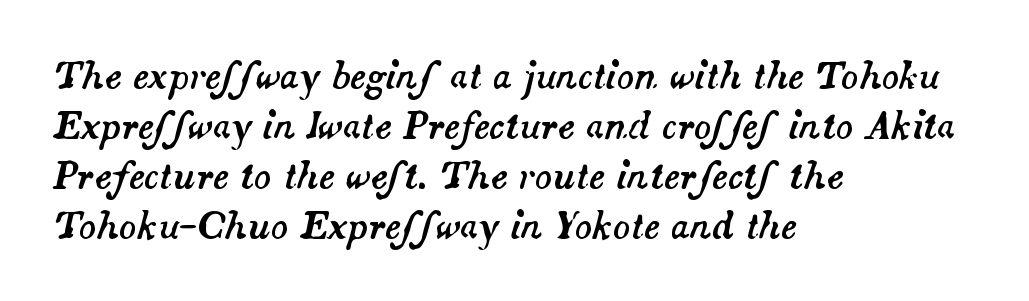
The image shows 36 px text type, italic (leaning right); set left-aligned, normal line spacing (1.39x), normal letter spacing, not underlined; medium stroke contrast and a small x-height.
